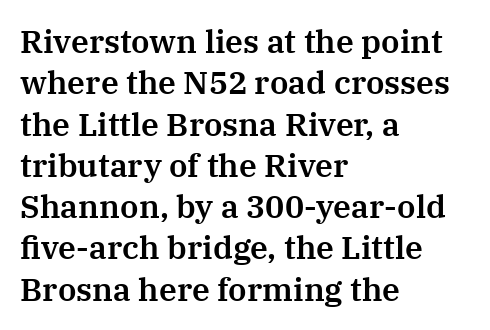
{"serif": "yes", "italic": "no", "width": "normal", "stroke_contrast": "medium", "x_height": "medium", "monospaced": "no", "underline": "no", "align": "left", "line_spacing": "normal", "line_spacing_ratio": 1.29, "letter_spacing": "normal", "letter_spacing_em": 0.0, "glyph_px": 32}
